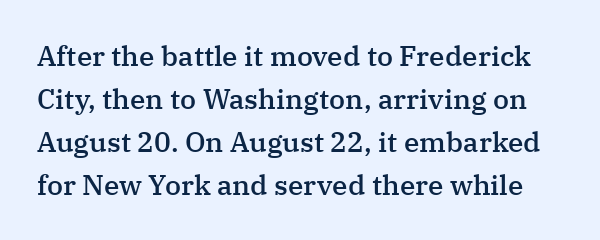
In terms of leading, this rendering sits right in the middle. Between one letter and the next there's only the usual sliver of space. The glyphs in this specimen are seriffed. These words are printed semibold, heavier than regular yet not bold. The face used here is proportionally spaced, like ordinary book or web type.
